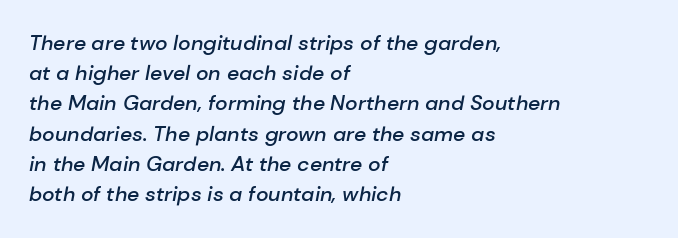
Is there much room between lines? A standard amount, neither cramped nor airy. Style check: oblique. The sample has been set in demibold, a notch under bold. The space directly below the letters is spotless.
